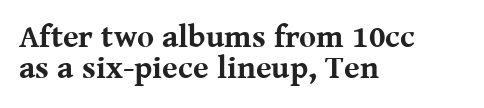
Q: Is the text bold? A: Yes.
Q: Is the text italic (slanted)? A: No, it is upright.
Q: Is the typeface a serif or a sans-serif typeface? A: Serif.
Q: Is the text underlined? A: No.
Q: How is the paragraph aligned? A: Left-aligned.
Q: Is the spacing between letters normal or unusually wide? A: Normal.
Q: Is the spacing between lines tight, normal or loose? A: Tight.
Q: Width (condensed, normal, or wide)? A: Normal.
Q: Stroke contrast? A: Medium.
Q: x-height? A: Medium.
Q: Monospaced? A: No.
